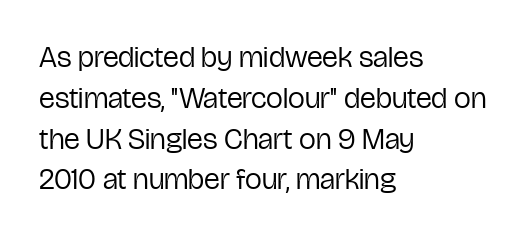
{"serif": "no", "italic": "no", "bold": "no", "weight": "regular", "width": "condensed", "stroke_contrast": "low", "x_height": "medium", "monospaced": "no", "underline": "no", "align": "left", "line_spacing": "normal", "line_spacing_ratio": 1.36, "letter_spacing": "normal", "letter_spacing_em": 0.0, "glyph_px": 30}
